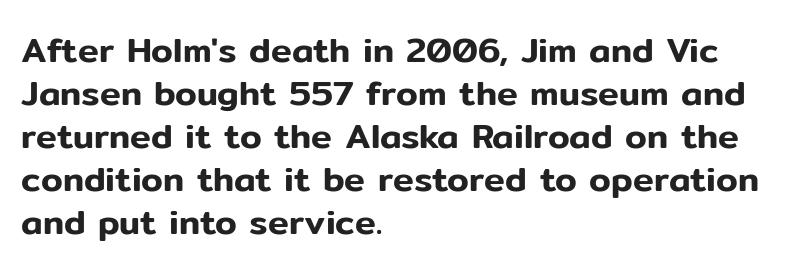
The passage shown is not underscored anywhere. Letter spacing: default. This rendering employs a face without finishing strokes, i.e., a sans-serif. Casual observation: everything's shoved over to the left. Every character sits straight up, as roman type does. Spacing verdict: proportional, widths tailored to each character.
